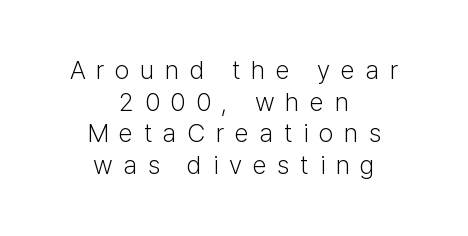
{"italic": "no", "bold": "no", "underline": "no", "align": "center", "line_spacing_ratio": 1.22, "letter_spacing": "wide", "letter_spacing_em": 0.41, "glyph_px": 26}
